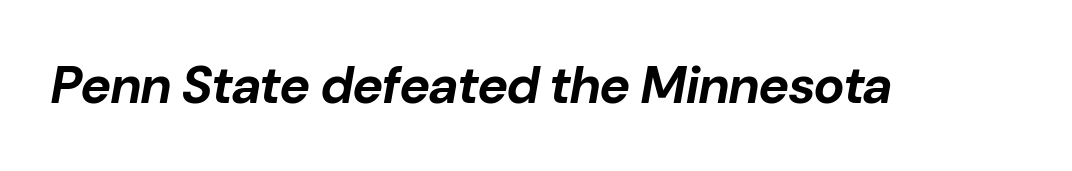
Quick note: italic. Weight check: bold — yes, fully. Underlining? Definitely not there. The rendering keeps characters at their native spacing. Each letter keeps its own natural width here, so spacing adapts to shape.
